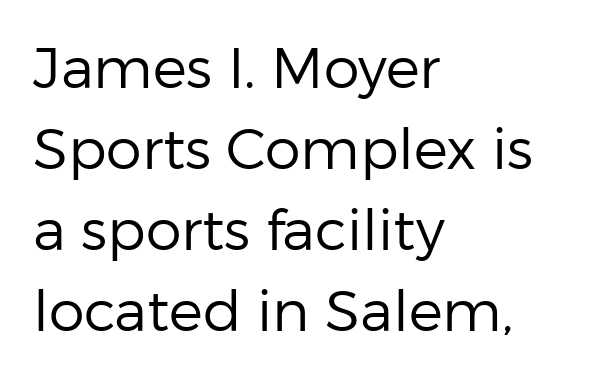
Q: Is the text bold? A: No.
Q: Is the text italic (slanted)? A: No, it is upright.
Q: Is the typeface a serif or a sans-serif typeface? A: Sans-serif.
Q: Is the text underlined? A: No.
Q: How is the paragraph aligned? A: Left-aligned.
Q: Is the spacing between letters normal or unusually wide? A: Normal.
Q: Is the spacing between lines tight, normal or loose? A: Normal.
Q: Width (condensed, normal, or wide)? A: Normal.
Q: Stroke contrast? A: Low.
Q: x-height? A: Medium.
Q: Monospaced? A: No.
